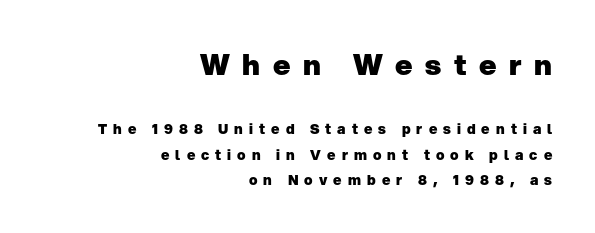
The image shows 29 px heavy sans-serif type, upright; set right-aligned, line spacing 1.8x, unusually wide letter spacing (+0.43 em), not underlined; the first (top) block is 2.07x larger; low stroke contrast and a medium x-height.
